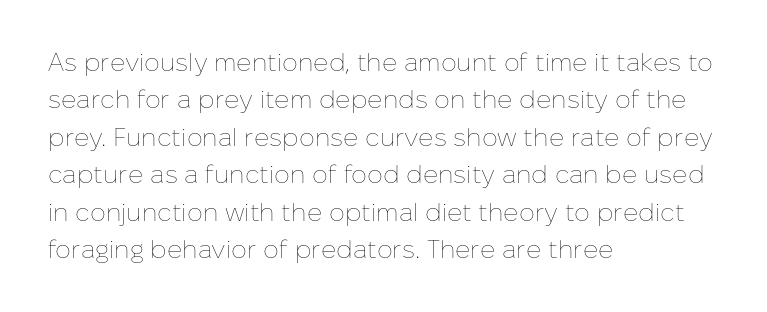
In CSS terms this would be text-align: left. Descenders are the only things crossing below the line. One glance says typical: line gaps are just what's usual. This is the regular roman posture of the typeface.
